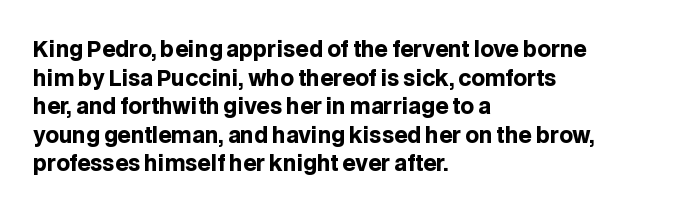
{"italic": "no", "bold": "yes", "underline": "no", "align": "left", "line_spacing": "normal", "line_spacing_ratio": 1.36, "letter_spacing": "normal", "letter_spacing_em": 0.0, "glyph_px": 21}
